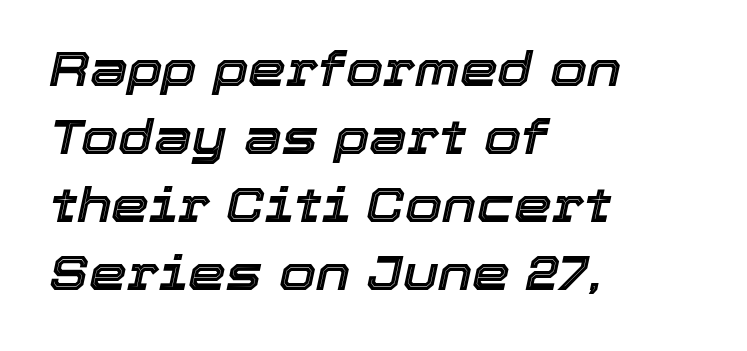
Q: Is the text italic (slanted)? A: Yes, it leans right by about 12 degrees.
Q: Is the text underlined? A: No.
Q: How is the paragraph aligned? A: Left-aligned.
Q: Is the spacing between letters normal or unusually wide? A: Normal.
Q: Is the spacing between lines tight, normal or loose? A: Normal.
Q: Width (condensed, normal, or wide)? A: Normal.
Q: x-height? A: Medium.
Q: Monospaced? A: No.
